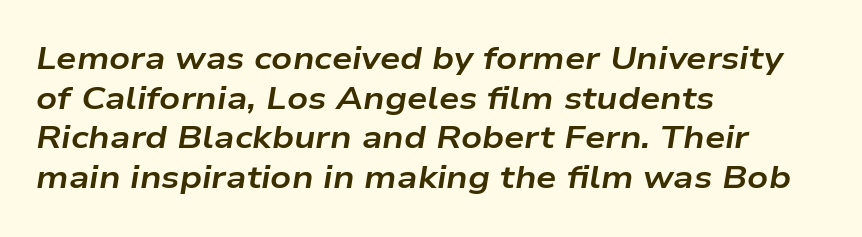
Q: Is the text bold? A: Yes.
Q: Is the text italic (slanted)? A: Yes, it leans right by about 9 degrees.
Q: Is the text underlined? A: No.
Q: How is the paragraph aligned? A: Left-aligned.
Q: Is the spacing between letters normal or unusually wide? A: Normal.
Q: Width (condensed, normal, or wide)? A: Wide.
Q: Stroke contrast? A: Low.
Q: x-height? A: Medium.
Q: Monospaced? A: No.
